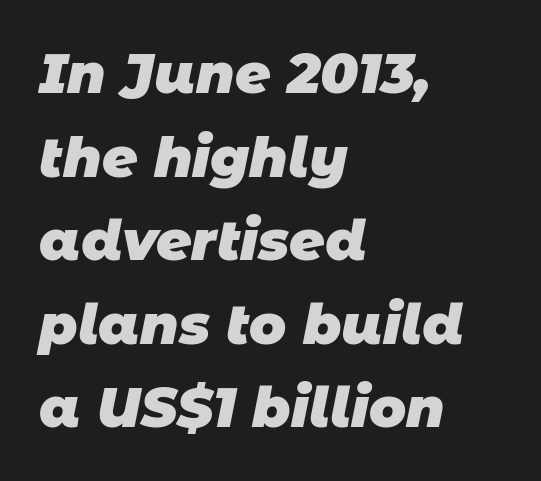
Q: Is the text bold? A: Yes.
Q: Is the typeface a serif or a sans-serif typeface? A: Sans-serif.
Q: Is the text underlined? A: No.
Q: How is the paragraph aligned? A: Left-aligned.
Q: Is the spacing between letters normal or unusually wide? A: Normal.
Q: Is the spacing between lines tight, normal or loose? A: Normal.
Q: Width (condensed, normal, or wide)? A: Normal.
Q: Stroke contrast? A: Low.
Q: x-height? A: Large.
Q: Monospaced? A: No.
